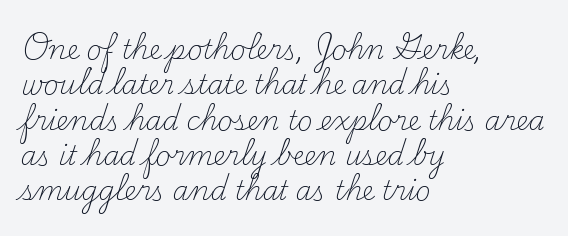
Q: Is the text bold? A: No.
Q: Is the text italic (slanted)? A: Yes.
Q: Is the text underlined? A: No.
Q: How is the paragraph aligned? A: Left-aligned.
Q: Is the spacing between letters normal or unusually wide? A: Normal.
Q: Is the spacing between lines tight, normal or loose? A: Normal.
